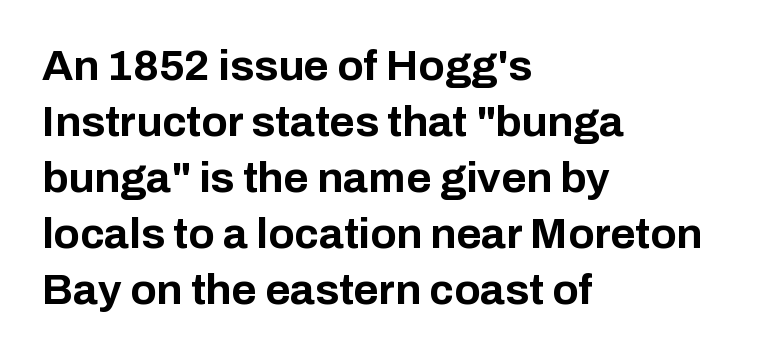
{"serif": "no", "italic": "no", "bold": "yes", "weight": "bold", "width": "normal", "stroke_contrast": "low", "x_height": "medium", "monospaced": "no", "underline": "no", "align": "left", "line_spacing": "normal", "line_spacing_ratio": 1.3, "letter_spacing": "normal", "letter_spacing_em": 0.0, "glyph_px": 43}
